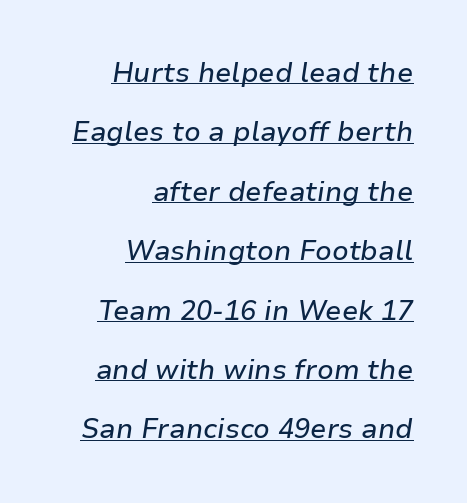
{"italic": "yes", "lean": "right", "slant_degrees": 9, "underline": "yes", "align": "right", "line_spacing": "loose", "line_spacing_ratio": 2.2, "letter_spacing": "normal", "letter_spacing_em": 0.0, "glyph_px": 27}
